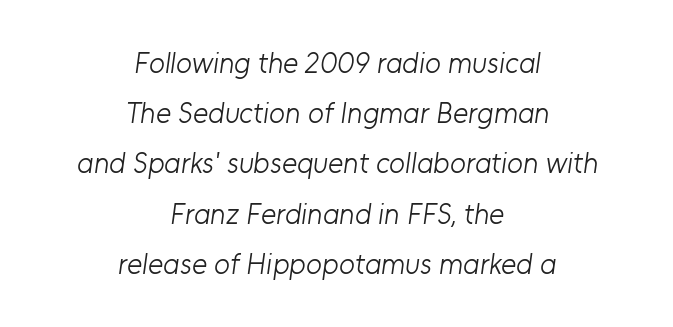
{"serif": "no", "bold": "no", "weight": "light", "width": "normal", "stroke_contrast": "low", "x_height": "medium", "monospaced": "no", "underline": "no", "align": "center", "line_spacing_ratio": 1.73, "letter_spacing": "normal", "letter_spacing_em": 0.0, "glyph_px": 29}
